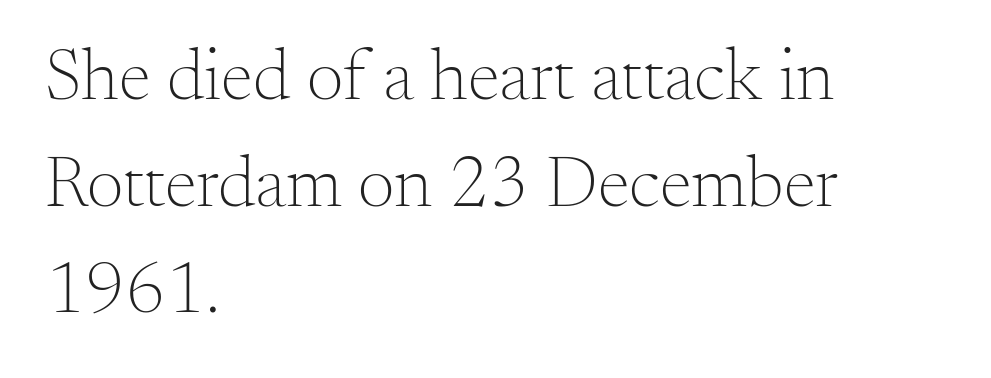
{"serif": "yes", "italic": "no", "bold": "no", "weight": "light", "width": "normal", "stroke_contrast": "medium", "x_height": "small", "monospaced": "no", "underline": "no", "align": "left", "line_spacing": "normal", "line_spacing_ratio": 1.46, "letter_spacing": "normal", "letter_spacing_em": 0.0, "glyph_px": 73}
